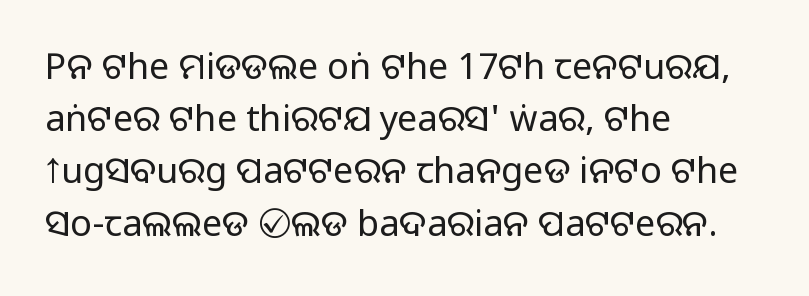
{"serif": "no", "italic": "no", "bold": "no", "weight": "regular", "width": "normal", "stroke_contrast": "low", "x_height": "large", "monospaced": "no", "underline": "no", "align": "left", "line_spacing": "normal", "line_spacing_ratio": 1.45, "letter_spacing": "normal", "letter_spacing_em": 0.0, "glyph_px": 36}
